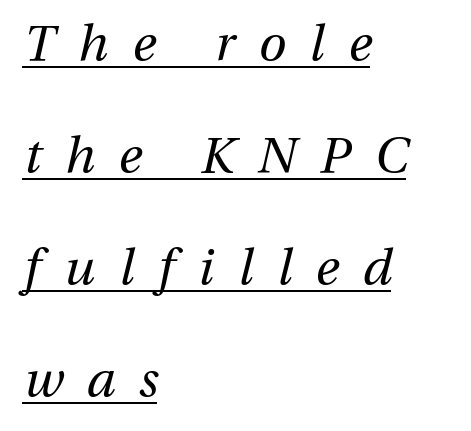
The image shows 50 px regular-weight type, italic (leaning right); set left-aligned, loose line spacing (2.24x), unusually wide letter spacing (+0.48 em), underlined; medium stroke contrast and a medium x-height.
